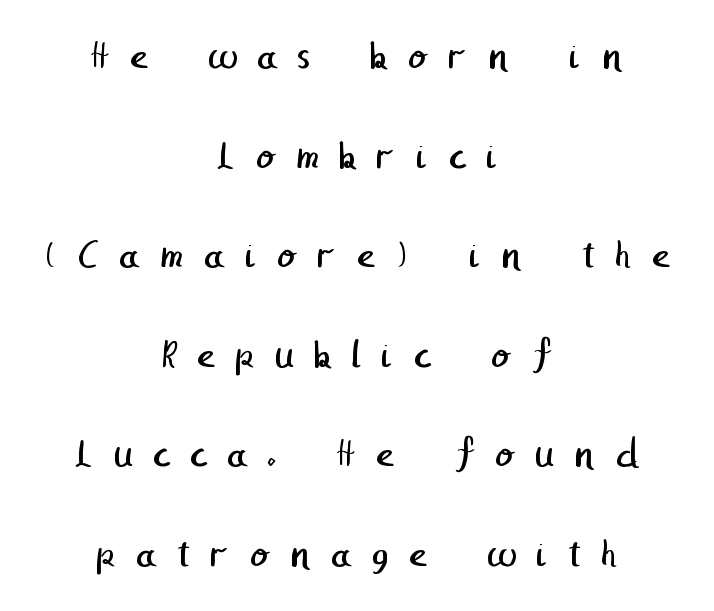
Honestly, there is no underline to notice here at all. A great deal of white space separates one row of letters from the next. Is this a heavy cut? Hardly; it is regular or lighter. Serif or sans? Sans — the stroke terminals are bare. Spacing between characters has been opened up far beyond the box default. Layout note: lines centered.
